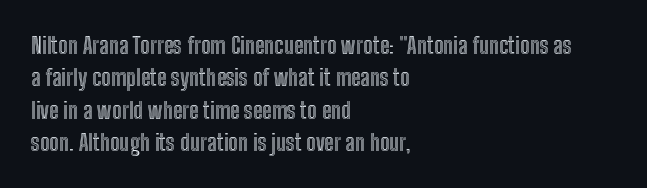
Rule under the text: the space is simply empty. Glyph-to-glyph distance matches everyday printed text. This block has exactly the height ordinary leading produces. Every character sits straight up, as roman type does. Teacher's note: observe the even left margin — that is flush-left alignment.
